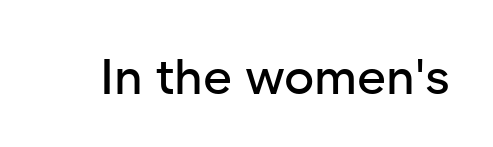
The rendering shows plain stroke endings on the letterforms — a sans-serif design. Clear beneath every line of the passage. Every character sits straight up, as roman type does. Here the designer chose a conventional face with non-uniform glyph widths. This rendering leaves character spacing at its baseline value.
